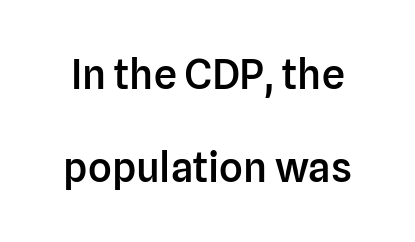
Q: Is the text bold? A: Semi-bold.
Q: Is the text italic (slanted)? A: No, it is upright.
Q: Is the typeface a serif or a sans-serif typeface? A: Sans-serif.
Q: Is the text underlined? A: No.
Q: Is the spacing between letters normal or unusually wide? A: Normal.
Q: Is the spacing between lines tight, normal or loose? A: Loose.
Q: Width (condensed, normal, or wide)? A: Normal.
Q: Stroke contrast? A: Low.
Q: x-height? A: Medium.
Q: Monospaced? A: No.
